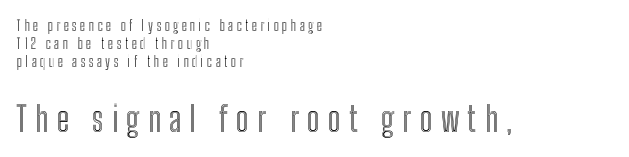
Q: Is the text italic (slanted)? A: No, it is upright.
Q: Is the text underlined? A: No.
Q: How is the paragraph aligned? A: Left-aligned.
Q: Is the spacing between letters normal or unusually wide? A: Unusually wide.
Q: Is the spacing between lines tight, normal or loose? A: Normal.
Q: Which block of text is set in a larger size, the first (top) or the second (bottom)? A: The second (bottom) one.
Q: Width (condensed, normal, or wide)? A: Condensed.
Q: x-height? A: Medium.
Q: Monospaced? A: No.
